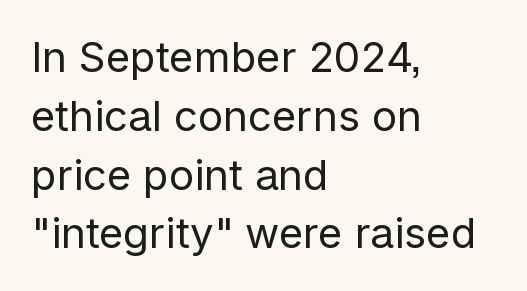
Nobody touched the tracking dial on this one. What kind of face is this? One without serifs — a sans. Do the letters lean? They stand straight. Whoever set this chose a conventional vertical rhythm. The setting favours the left margin, as ordinary paragraphs usually do.
